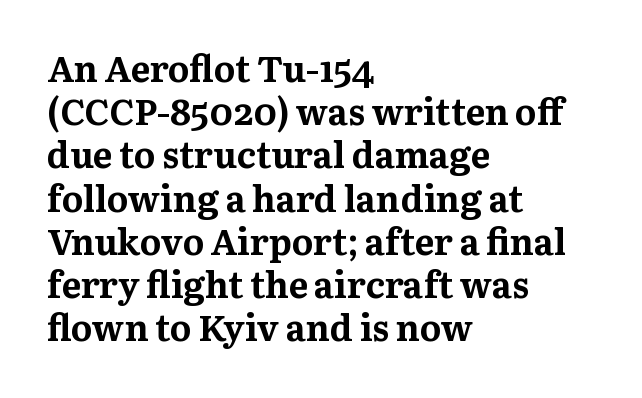
You'd pick this weight for a headline — it's a proper bold. Observe the serifs anchoring each vertical stroke in this sample. This is the regular roman posture of the typeface. The face used here is proportionally spaced, like ordinary book or web type. The lines in this sample share a left origin and differ only in where they stop. There is no visible air inserted between adjacent glyphs.
